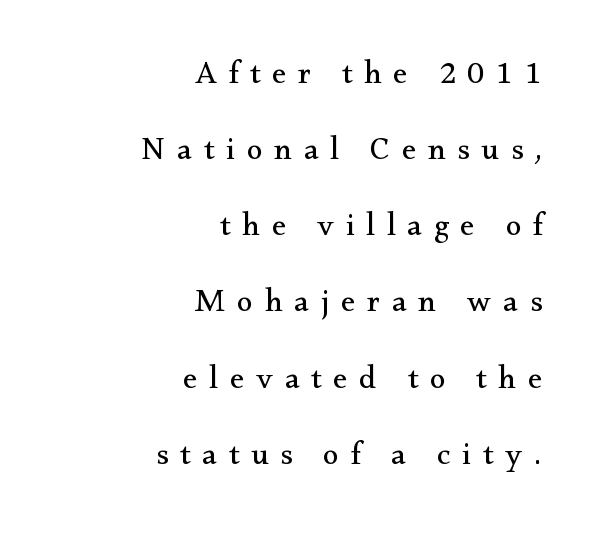
Q: Is the text bold? A: No.
Q: Is the text italic (slanted)? A: No, it is upright.
Q: Is the typeface a serif or a sans-serif typeface? A: Serif.
Q: Is the text underlined? A: No.
Q: How is the paragraph aligned? A: Right-aligned.
Q: Is the spacing between letters normal or unusually wide? A: Unusually wide.
Q: Is the spacing between lines tight, normal or loose? A: Loose.
Q: Width (condensed, normal, or wide)? A: Normal.
Q: Stroke contrast? A: Medium.
Q: x-height? A: Small.
Q: Monospaced? A: No.
